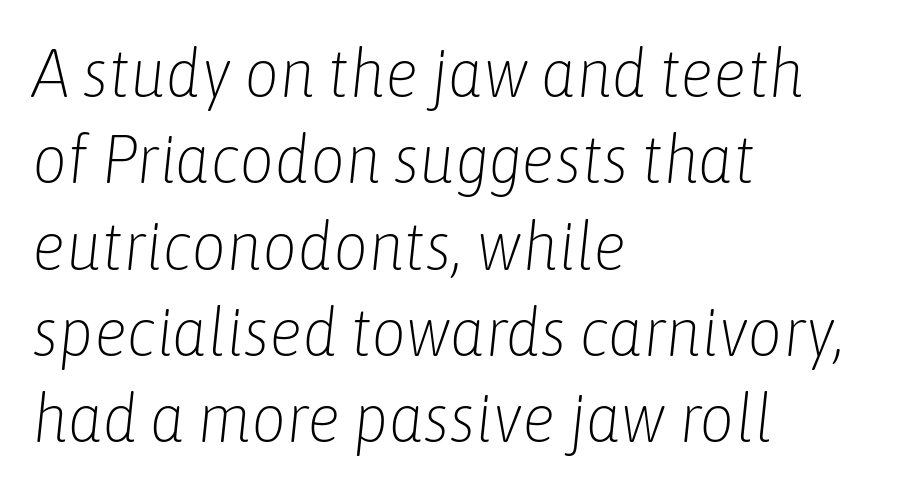
Q: Is the text bold? A: No.
Q: Is the text italic (slanted)? A: Yes, it leans right by about 6 degrees.
Q: Is the text underlined? A: No.
Q: How is the paragraph aligned? A: Left-aligned.
Q: Is the spacing between letters normal or unusually wide? A: Normal.
Q: Is the spacing between lines tight, normal or loose? A: Normal.
Q: Width (condensed, normal, or wide)? A: Condensed.
Q: Stroke contrast? A: Low.
Q: x-height? A: Medium.
Q: Monospaced? A: No.
